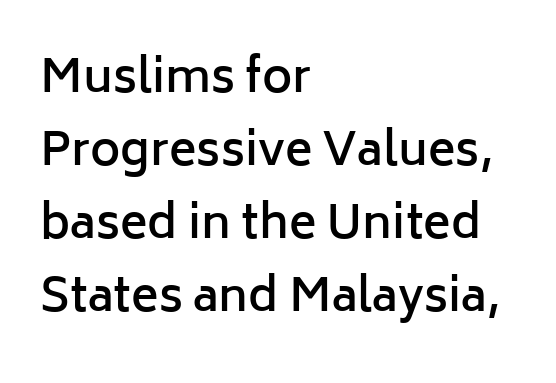
The image shows 46 px semibold sans-serif type, upright; set left-aligned, normal line spacing (1.59x), normal letter spacing, not underlined; low stroke contrast and a medium x-height.
